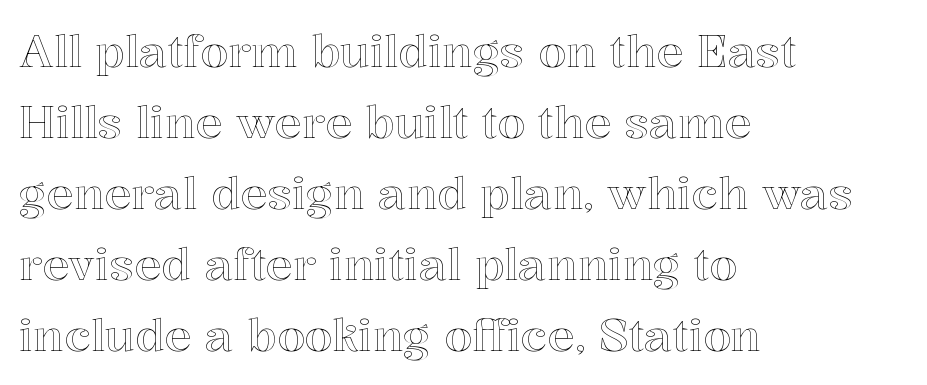
Q: Is the text italic (slanted)? A: No, it is upright.
Q: Is the text underlined? A: No.
Q: How is the paragraph aligned? A: Left-aligned.
Q: Is the spacing between letters normal or unusually wide? A: Normal.
Q: Is the spacing between lines tight, normal or loose? A: Normal.
Q: Width (condensed, normal, or wide)? A: Normal.
Q: x-height? A: Medium.
Q: Monospaced? A: No.
